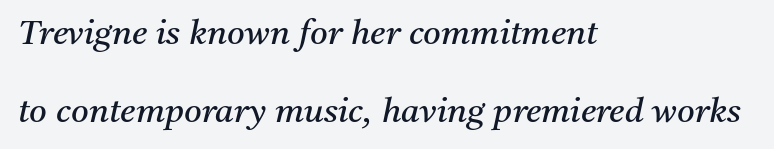
Q: Is the text bold? A: No.
Q: Is the text italic (slanted)? A: Yes, it leans right by about 11 degrees.
Q: Is the typeface a serif or a sans-serif typeface? A: Serif.
Q: Is the text underlined? A: No.
Q: How is the paragraph aligned? A: Left-aligned.
Q: Is the spacing between letters normal or unusually wide? A: Normal.
Q: Is the spacing between lines tight, normal or loose? A: Loose.
Q: Width (condensed, normal, or wide)? A: Normal.
Q: Stroke contrast? A: Medium.
Q: x-height? A: Medium.
Q: Monospaced? A: No.
